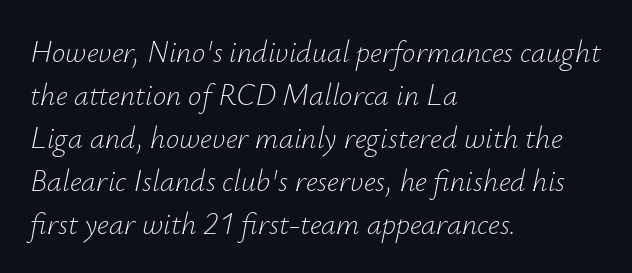
Layout note: lines flush left. Descenders hang freely into open space. Evenly set lines give the paragraph a standard silhouette. Is this a fixed-width face? No — the glyphs have proportional, varying widths.
